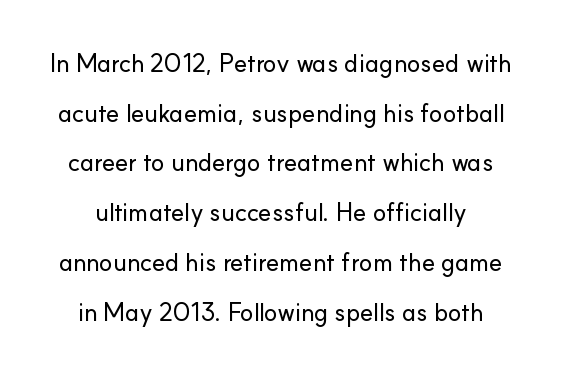
Q: Is the text italic (slanted)? A: No, it is upright.
Q: Is the text underlined? A: No.
Q: Is the spacing between letters normal or unusually wide? A: Normal.
Q: Is the spacing between lines tight, normal or loose? A: Loose.
